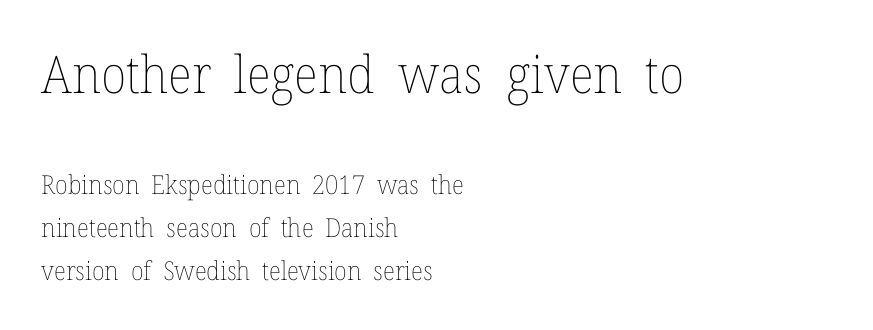
The ragged edge is on the right, which tells us the setting is flush left. The font's upright variant was chosen for this text. You could not count columns in this text — the font is proportionally spaced. Honestly, the letter spacing is just normal — you wouldn't notice it.
